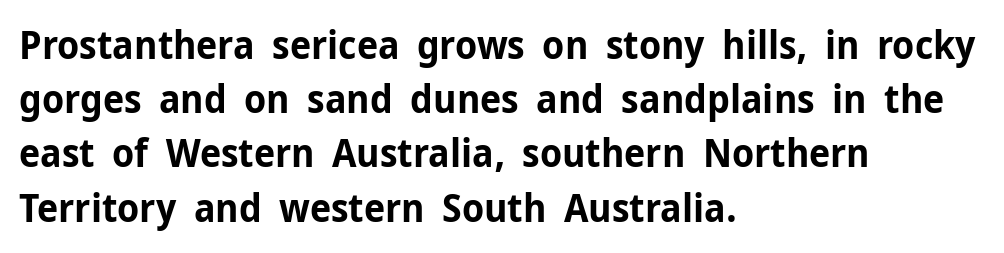
{"serif": "no", "italic": "no", "bold": "yes", "weight": "bold", "width": "normal", "stroke_contrast": "low", "x_height": "medium", "monospaced": "no", "underline": "no", "align": "left", "line_spacing": "normal", "line_spacing_ratio": 1.39, "letter_spacing": "normal", "letter_spacing_em": 0.0, "glyph_px": 39}
